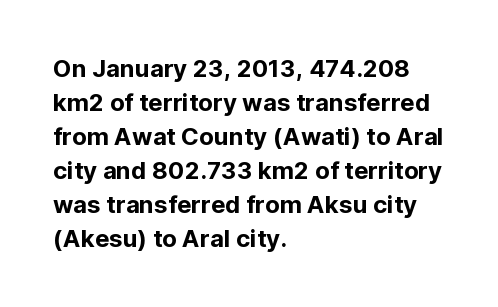
Q: Is the text italic (slanted)? A: No, it is upright.
Q: Is the text underlined? A: No.
Q: How is the paragraph aligned? A: Left-aligned.
Q: Is the spacing between letters normal or unusually wide? A: Normal.
Q: Is the spacing between lines tight, normal or loose? A: Normal.
